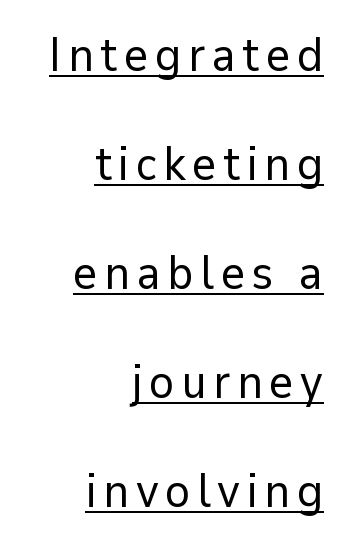
The image shows 47 px regular-weight sans-serif type, upright; set right-aligned, loose line spacing (2.32x), underlined; low stroke contrast and a medium x-height.
